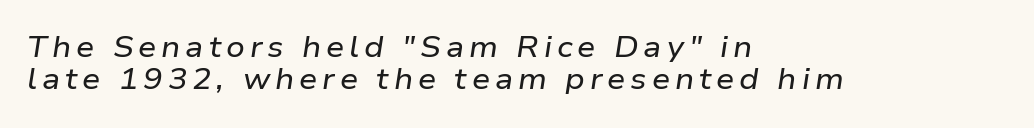
Is there much room between lines? No — they nearly touch. Note the varied advance widths — an 'i' is clearly narrower than an 'm'. Notice how the stems are inclined rather than vertical — that's the hallmark of italics. This rendering uses left alignment, leaving the right contour irregular. The space beneath each line is pristine and unruled.
